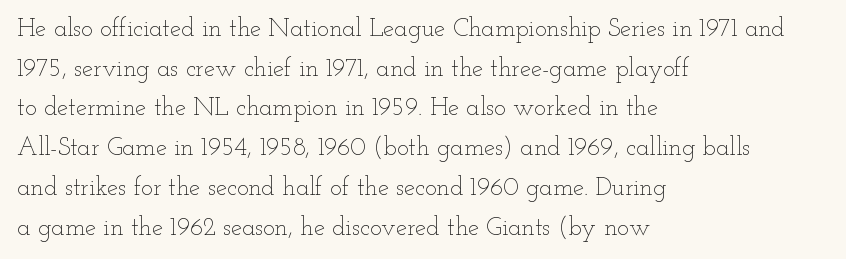
The image shows 25 px text type, upright; set left-aligned, normal line spacing (1.59x), normal letter spacing, not underlined.
